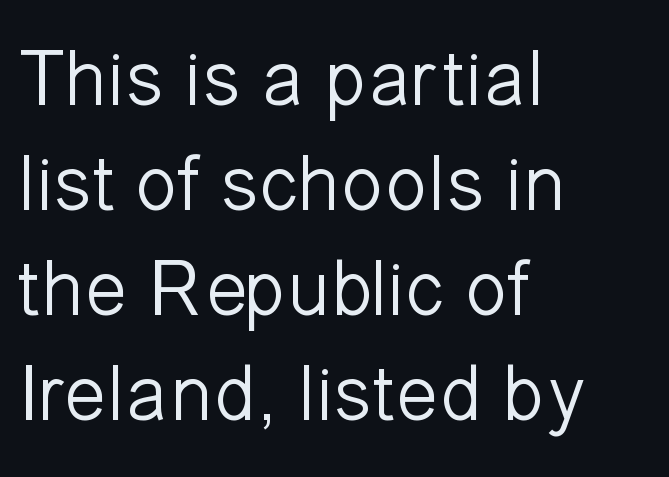
The image shows 79 px light sans-serif type, upright; set left-aligned, normal line spacing (1.33x), normal letter spacing, not underlined; low stroke contrast and a medium x-height.
